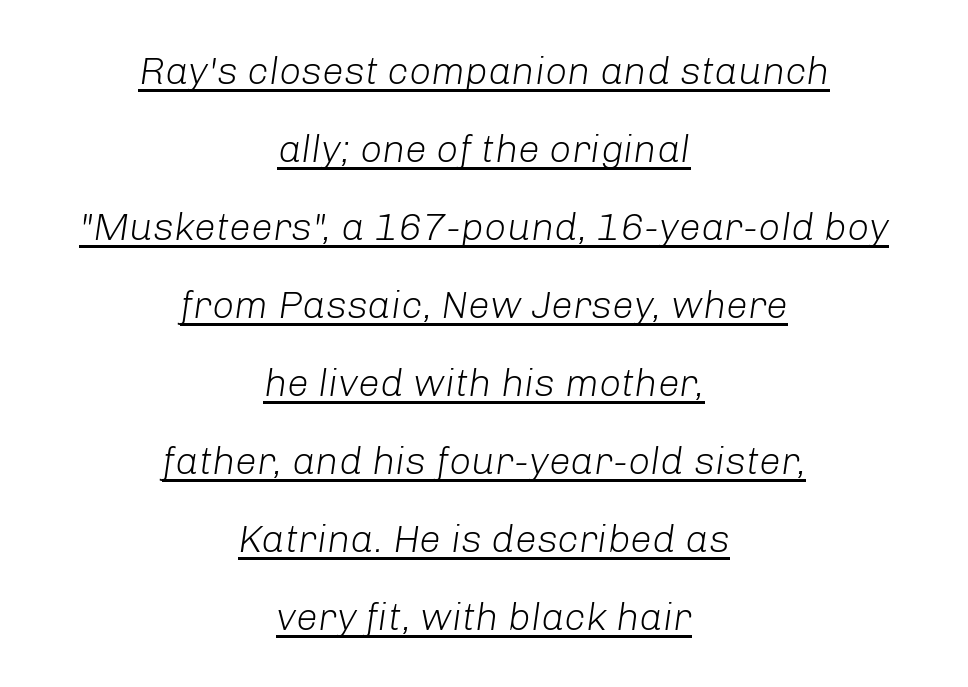
{"italic": "yes", "lean": "right", "slant_degrees": 8, "bold": "no", "weight": "light", "width": "normal", "stroke_contrast": "low", "x_height": "medium", "monospaced": "no", "underline": "yes", "align": "center", "line_spacing": "loose", "line_spacing_ratio": 2.0, "letter_spacing": "normal", "letter_spacing_em": 0.0, "glyph_px": 39}
